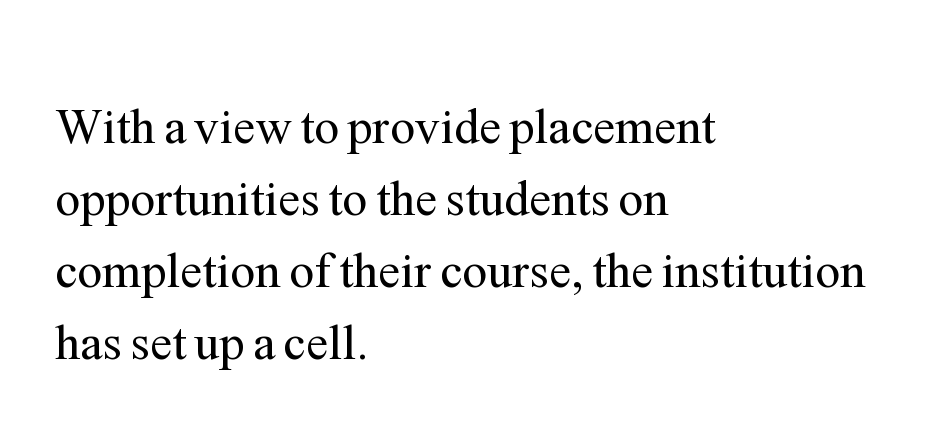
The image shows 50 px regular-weight serif type, upright; set left-aligned, normal line spacing (1.44x), normal letter spacing, not underlined; medium stroke contrast and a medium x-height.
